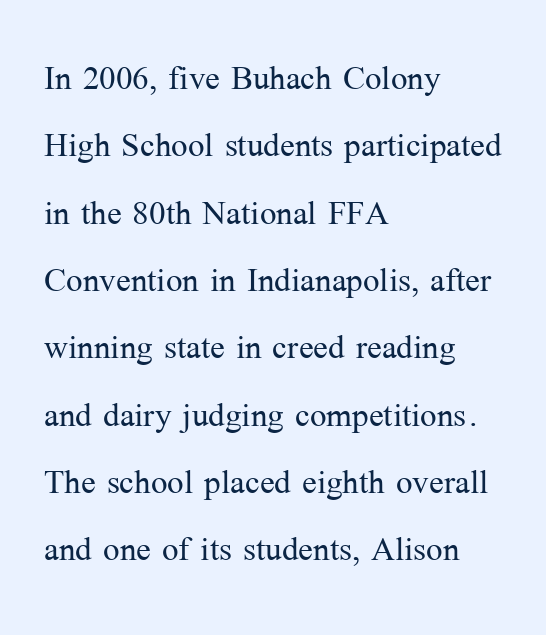
Q: Is the text bold? A: No.
Q: Is the text italic (slanted)? A: No, it is upright.
Q: Is the typeface a serif or a sans-serif typeface? A: Serif.
Q: Is the text underlined? A: No.
Q: How is the paragraph aligned? A: Left-aligned.
Q: Is the spacing between letters normal or unusually wide? A: Normal.
Q: Is the spacing between lines tight, normal or loose? A: Normal.
Q: Width (condensed, normal, or wide)? A: Normal.
Q: Stroke contrast? A: Medium.
Q: x-height? A: Medium.
Q: Monospaced? A: No.
